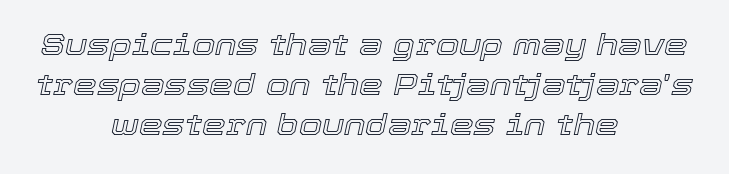
Q: Is the text italic (slanted)? A: Yes, it leans right by about 12 degrees.
Q: Is the text underlined? A: No.
Q: How is the paragraph aligned? A: Centered.
Q: Is the spacing between letters normal or unusually wide? A: Normal.
Q: Is the spacing between lines tight, normal or loose? A: Normal.
Q: Width (condensed, normal, or wide)? A: Normal.
Q: x-height? A: Medium.
Q: Monospaced? A: No.
